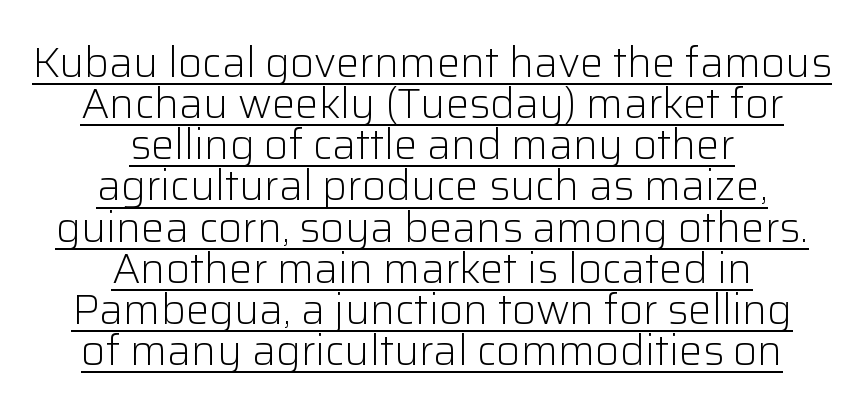
Q: Is the text bold? A: No.
Q: Is the text italic (slanted)? A: No, it is upright.
Q: Is the typeface a serif or a sans-serif typeface? A: Sans-serif.
Q: Is the text underlined? A: Yes.
Q: How is the paragraph aligned? A: Centered.
Q: Is the spacing between letters normal or unusually wide? A: Normal.
Q: Is the spacing between lines tight, normal or loose? A: Tight.
Q: Width (condensed, normal, or wide)? A: Normal.
Q: Stroke contrast? A: Low.
Q: x-height? A: Medium.
Q: Monospaced? A: No.
